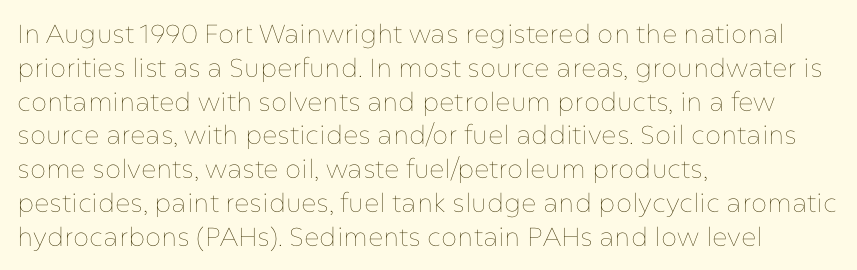
The image shows 26 px text type, upright; set left-aligned, normal line spacing (1.3x), normal letter spacing, not underlined.
